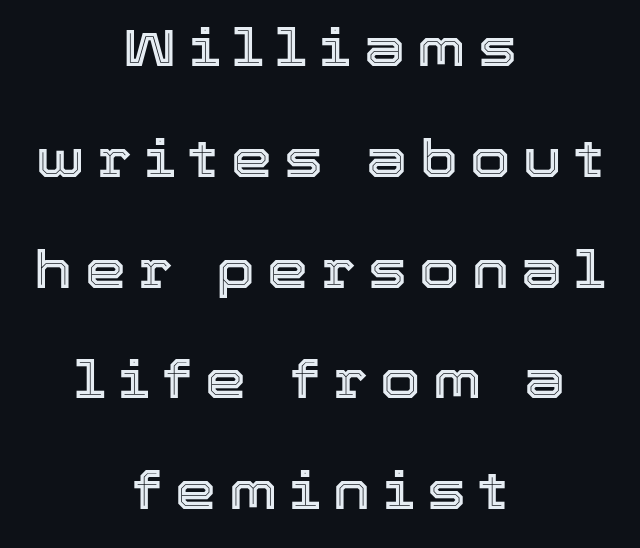
The image shows 52 px text type, upright; set centered, loose line spacing (2.13x), unusually wide letter spacing (+0.24 em), not underlined; a medium x-height.
